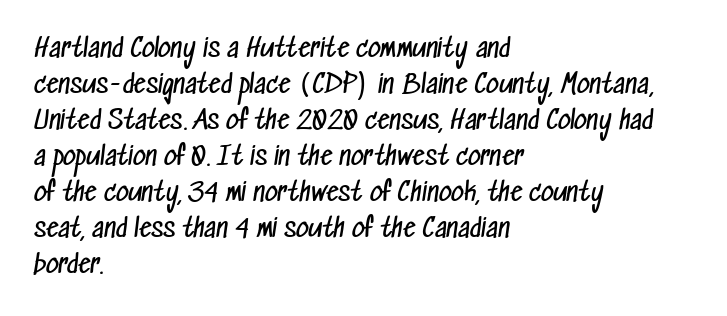
Q: Is the text bold? A: No.
Q: Is the text underlined? A: No.
Q: How is the paragraph aligned? A: Left-aligned.
Q: Is the spacing between letters normal or unusually wide? A: Normal.
Q: Is the spacing between lines tight, normal or loose? A: Normal.
